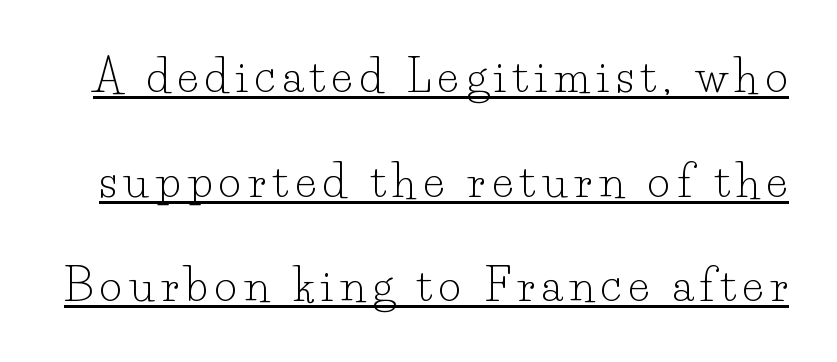
{"serif": "yes", "italic": "no", "bold": "no", "weight": "light", "width": "normal", "stroke_contrast": "low", "x_height": "small", "monospaced": "no", "underline": "yes", "line_spacing": "loose", "line_spacing_ratio": 2.38, "glyph_px": 44}
